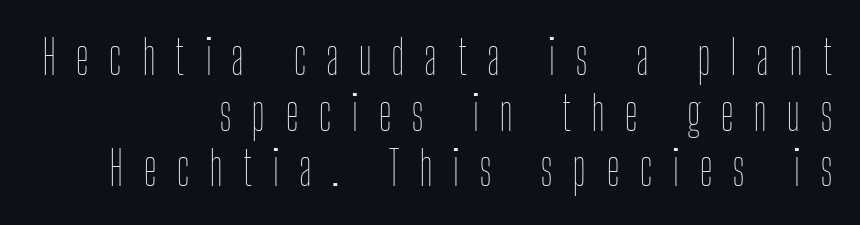
The image shows 48 px thin, condensed type, upright; set right-aligned, line spacing 1.16x, unusually wide letter spacing (+0.4 em), not underlined; low stroke contrast and a medium x-height.
